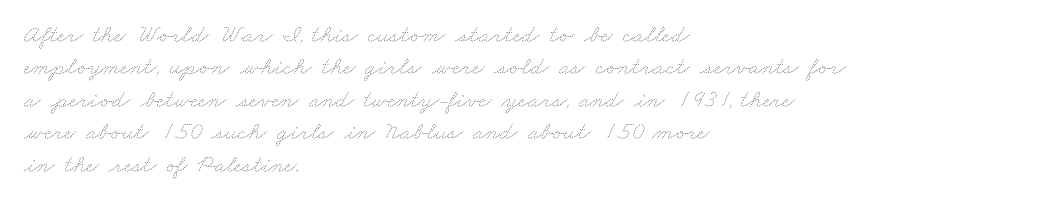
The typeface has the unassuming heft of standard copy or less. The passage shown stacks its lines at a standard gap. Anything drawn beneath the words? Only blank space. Students, note that the glyphs here touch the page at normal intervals. The paragraph shown leans on its left margin.
